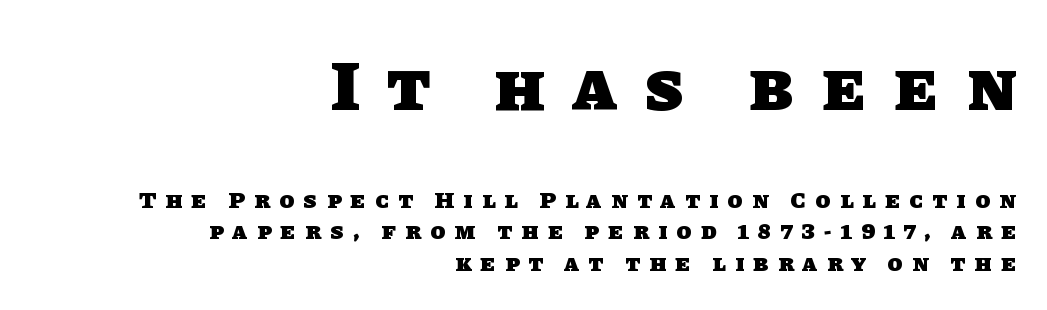
{"serif": "no", "bold": "yes", "weight": "heavy", "width": "normal", "stroke_contrast": "low", "x_height": "large", "monospaced": "no", "underline": "no", "align": "right", "line_spacing": "normal", "line_spacing_ratio": 1.31, "letter_spacing": "wide", "letter_spacing_em": 0.4, "larger_block": "first", "size_ratio": 2.96, "glyph_px": 71}
